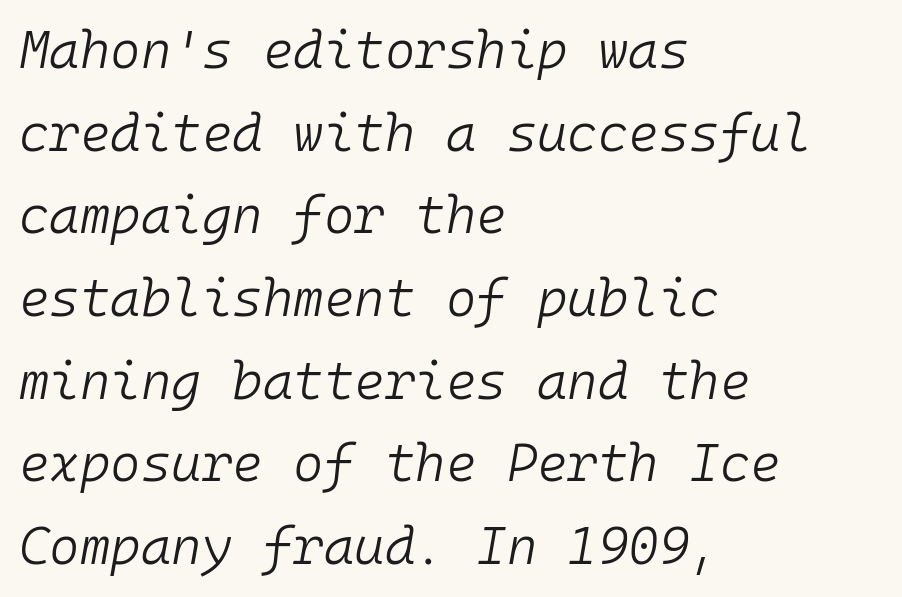
Q: Is the text bold? A: No.
Q: Is the text italic (slanted)? A: Yes, it leans right by about 10 degrees.
Q: Is the text underlined? A: No.
Q: How is the paragraph aligned? A: Left-aligned.
Q: Is the spacing between letters normal or unusually wide? A: Normal.
Q: Is the spacing between lines tight, normal or loose? A: Normal.
Q: Width (condensed, normal, or wide)? A: Normal.
Q: Stroke contrast? A: Low.
Q: x-height? A: Medium.
Q: Monospaced? A: Yes.
